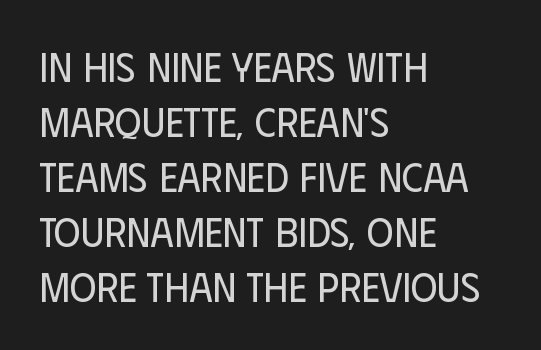
Q: Is the text bold? A: No.
Q: Is the text italic (slanted)? A: No, it is upright.
Q: Is the typeface a serif or a sans-serif typeface? A: Sans-serif.
Q: Is the text underlined? A: No.
Q: How is the paragraph aligned? A: Left-aligned.
Q: Is the spacing between letters normal or unusually wide? A: Normal.
Q: Is the spacing between lines tight, normal or loose? A: Normal.
Q: Width (condensed, normal, or wide)? A: Condensed.
Q: Stroke contrast? A: Low.
Q: x-height? A: Large.
Q: Monospaced? A: No.
